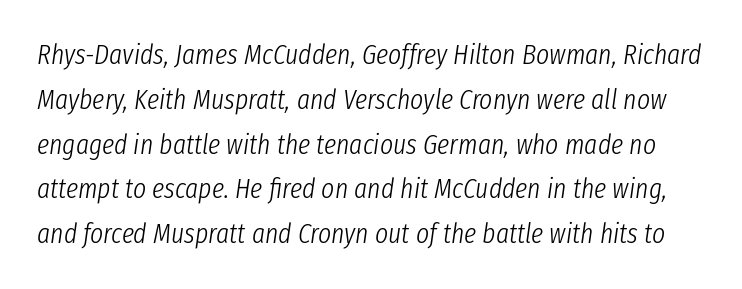
{"italic": "yes", "lean": "right", "slant_degrees": 8, "bold": "no", "weight": "light", "width": "condensed", "stroke_contrast": "low", "x_height": "medium", "monospaced": "no", "underline": "no", "line_spacing": "normal", "line_spacing_ratio": 1.6, "letter_spacing": "normal", "letter_spacing_em": 0.0, "glyph_px": 28}
